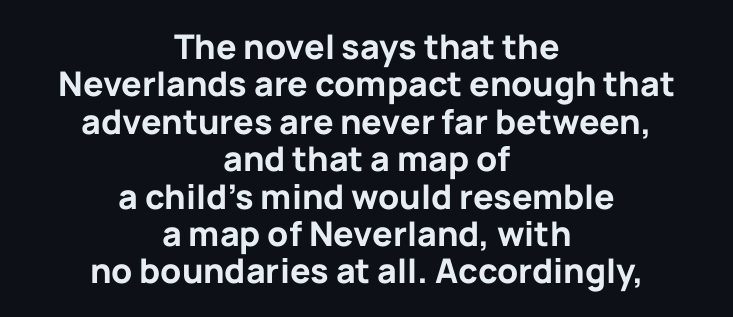
Q: Is the text bold? A: Yes.
Q: Is the text italic (slanted)? A: No, it is upright.
Q: Is the typeface a serif or a sans-serif typeface? A: Sans-serif.
Q: Is the text underlined? A: No.
Q: How is the paragraph aligned? A: Centered.
Q: Is the spacing between letters normal or unusually wide? A: Normal.
Q: Is the spacing between lines tight, normal or loose? A: Tight.
Q: Width (condensed, normal, or wide)? A: Normal.
Q: Stroke contrast? A: Low.
Q: x-height? A: Medium.
Q: Monospaced? A: No.
